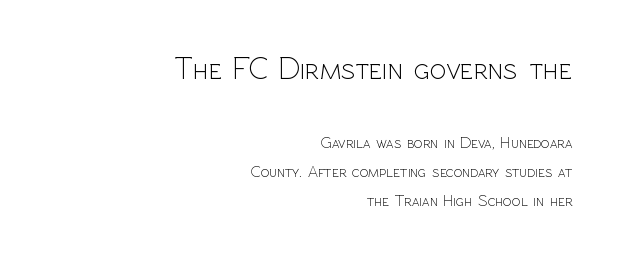
Font category for this specimen: sans-serif. Underline: absent. The ragged edge is on the left, which tells us the setting is flush right. The face used here appears at its bigger size in the upper chunk. Glyph-to-glyph distance matches everyday printed text.
